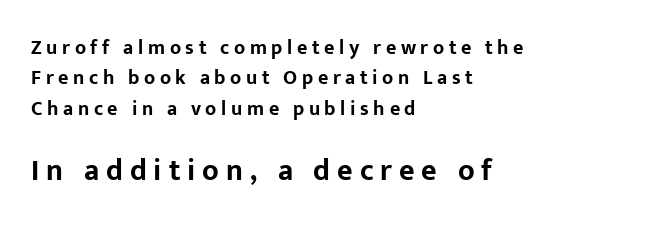
Only glyphs here, with clear space below each row. Where is the straight margin? On the left. The lettering holds an erect, upright posture throughout. Typographically, this falls in the sans-serif category.
